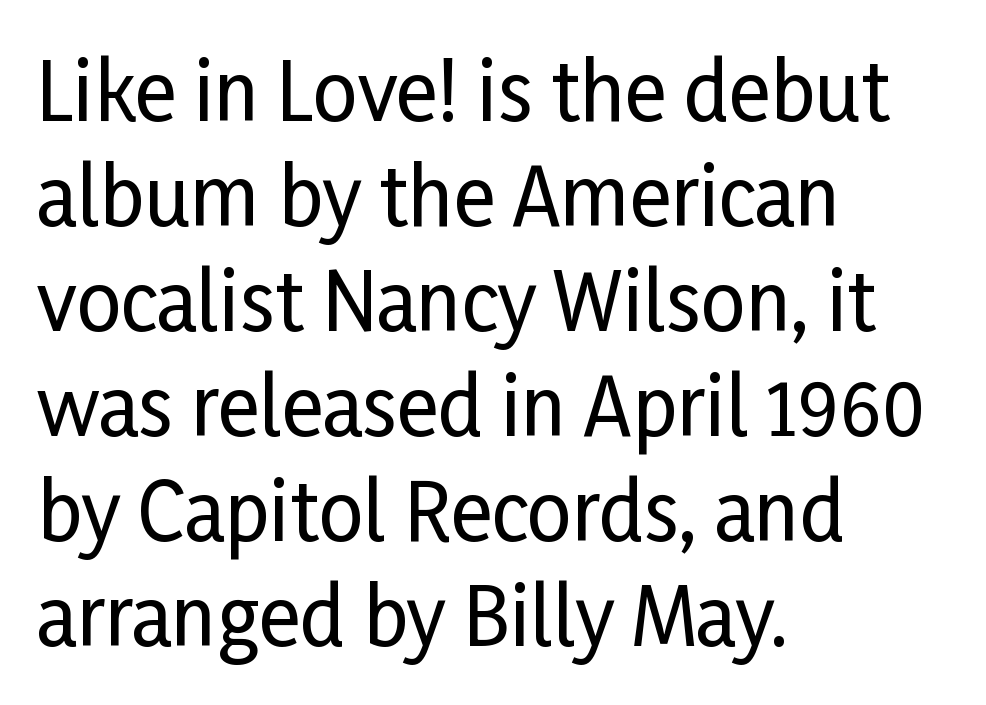
It's the straight-up-and-down kind of type. A typesetter would label this face a sans. These lines are rendered in a variable-pitch font. Does extra space separate the letters? No, they use regular spacing. The rows are spaced the way most documents space them. The text block is weighted toward the left margin, trailing off unevenly rightward.
